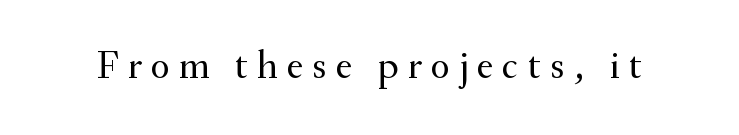
The image shows 40 px regular-weight serif type, upright; set unusually wide letter spacing (+0.22 em), not underlined; medium stroke contrast and a small x-height.
